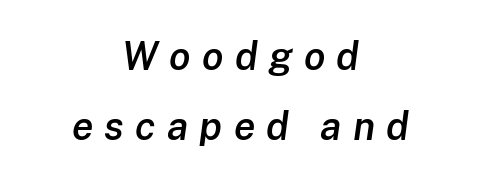
Q: Is the text bold? A: Semi-bold.
Q: Is the text italic (slanted)? A: Yes, it leans right by about 8 degrees.
Q: Is the text underlined? A: No.
Q: How is the paragraph aligned? A: Centered.
Q: Is the spacing between letters normal or unusually wide? A: Unusually wide.
Q: Width (condensed, normal, or wide)? A: Normal.
Q: Stroke contrast? A: Low.
Q: x-height? A: Medium.
Q: Monospaced? A: No.
